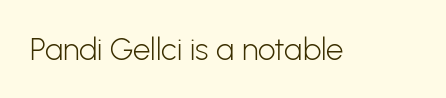
The image shows 31 px light sans-serif type, upright; set normal letter spacing, not underlined; low stroke contrast and a medium x-height.
